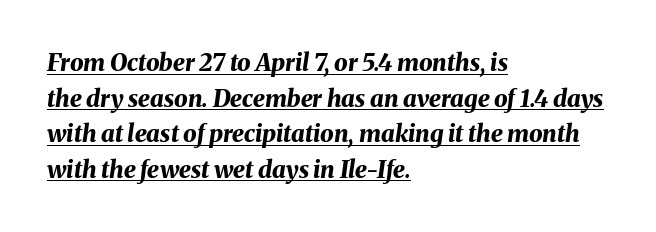
{"italic": "yes", "lean": "right", "slant_degrees": 8, "bold": "yes", "underline": "yes", "align": "left", "line_spacing": "normal", "line_spacing_ratio": 1.48, "letter_spacing": "normal", "letter_spacing_em": 0.0, "glyph_px": 24}
